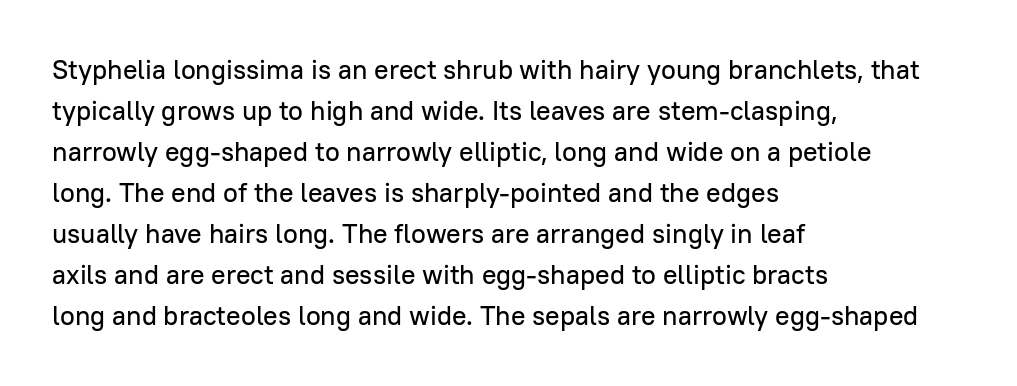
The image shows 27 px text type, upright; set left-aligned, normal line spacing (1.52x), normal letter spacing, not underlined.
